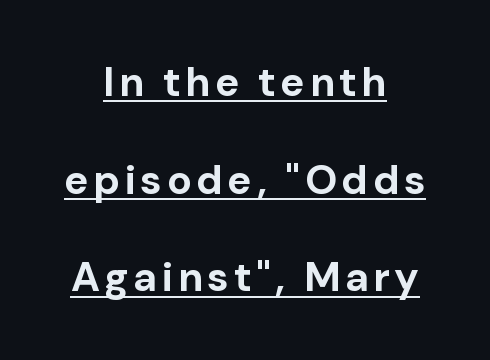
{"serif": "no", "italic": "no", "bold": "yes", "weight": "bold", "width": "normal", "stroke_contrast": "low", "x_height": "medium", "monospaced": "no", "underline": "yes", "align": "center", "line_spacing": "loose", "line_spacing_ratio": 2.38, "glyph_px": 41}
